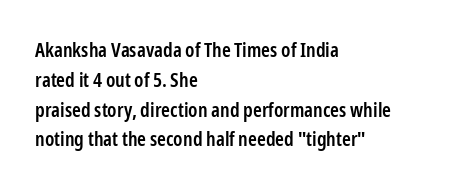
Q: Is the text bold? A: Semi-bold.
Q: Is the text italic (slanted)? A: No, it is upright.
Q: Is the text underlined? A: No.
Q: How is the paragraph aligned? A: Left-aligned.
Q: Is the spacing between letters normal or unusually wide? A: Normal.
Q: Is the spacing between lines tight, normal or loose? A: Normal.
